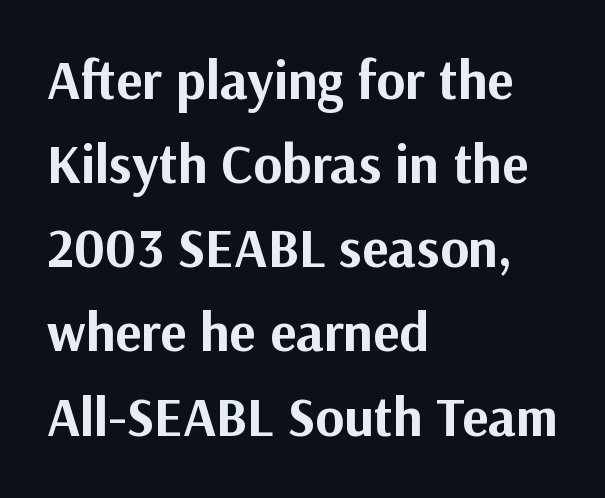
Compared with typical body copy, the letter spacing here is the same. The passage shown stacks its lines at a standard gap. Weight: bold. Proportional: the letters do not fall into vertical columns.
